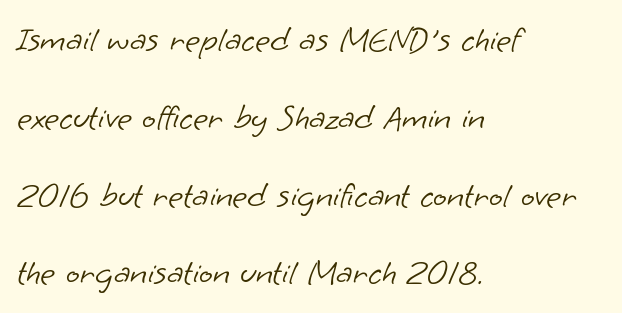
Looks like regular typesetting: each glyph gets only the width it needs. A light-to-regular cut is what we see here. Serifs: no, the terminals of the letterforms are clean. Bare-footed words on every line. Vertical spacing — loose.
